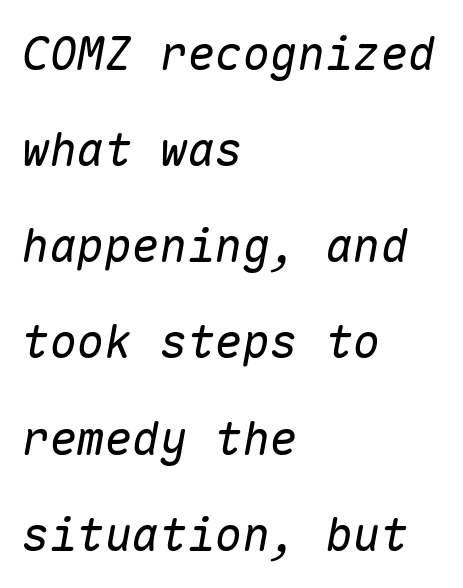
The image shows 46 px regular-weight type, italic (leaning right), monospaced; set left-aligned, loose line spacing (2.09x), normal letter spacing, not underlined; low stroke contrast and a medium x-height.
